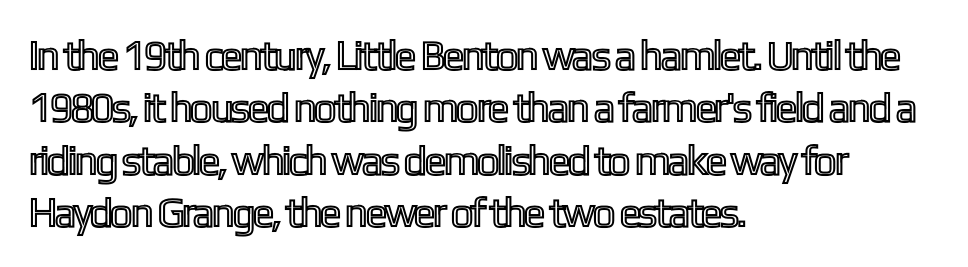
Looks like regular typesetting: each glyph gets only the width it needs. Layout note: lines flush left. Do the letters lean? They stand straight. Glyph-to-glyph distance matches everyday printed text. Type without underlining.
